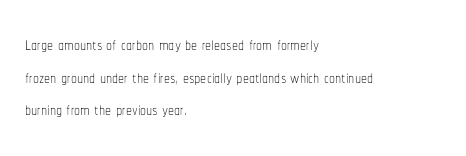
{"italic": "no", "bold": "no", "underline": "no", "align": "left", "line_spacing": "normal", "line_spacing_ratio": 1.36, "letter_spacing": "normal", "letter_spacing_em": 0.0, "glyph_px": 24}
